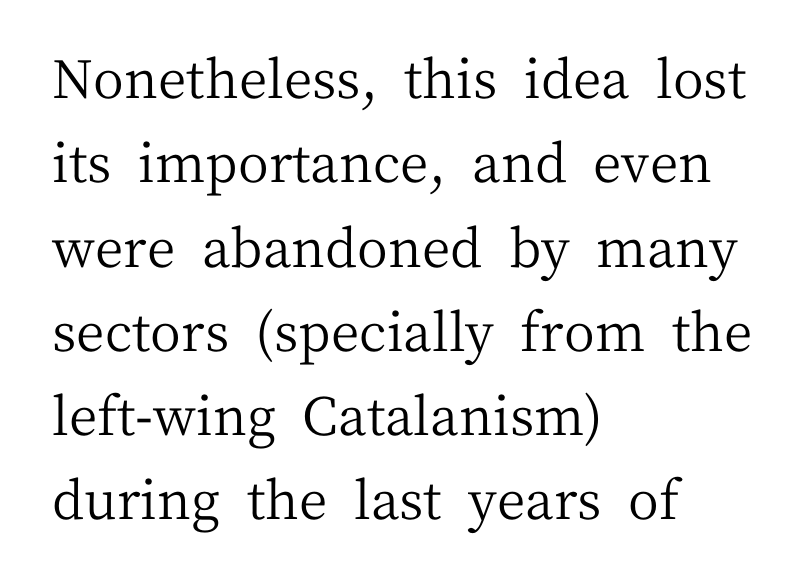
The image shows 53 px regular-weight serif type, upright; set left-aligned, normal line spacing (1.59x), normal letter spacing, not underlined; medium stroke contrast and a medium x-height.
